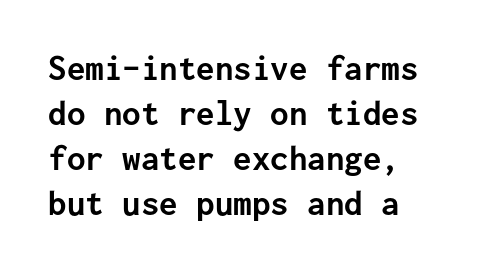
Q: Is the text bold? A: Yes.
Q: Is the text italic (slanted)? A: No, it is upright.
Q: Is the typeface a serif or a sans-serif typeface? A: Sans-serif.
Q: Is the text underlined? A: No.
Q: How is the paragraph aligned? A: Left-aligned.
Q: Is the spacing between letters normal or unusually wide? A: Normal.
Q: Width (condensed, normal, or wide)? A: Normal.
Q: Stroke contrast? A: Low.
Q: x-height? A: Medium.
Q: Monospaced? A: Yes.
